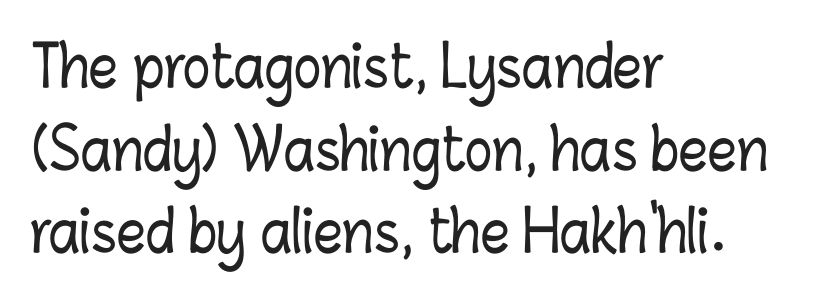
Observe the ordinary spacing: letters are neighbours, not strangers. Every stem runs plumb, perpendicular to the baseline. The space between consecutive lines is moderate. Layout note: lines flush left.
